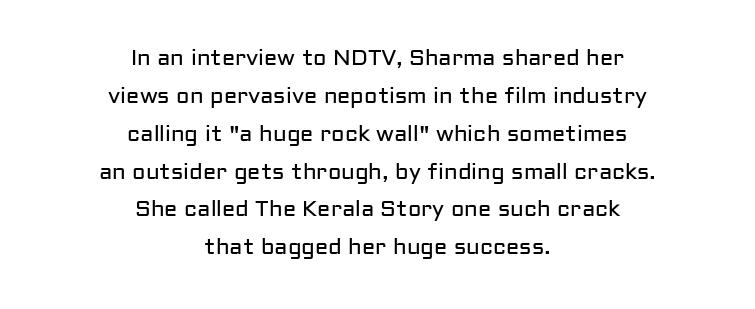
Q: Is the text bold? A: No.
Q: Is the text italic (slanted)? A: No, it is upright.
Q: Is the text underlined? A: No.
Q: How is the paragraph aligned? A: Centered.
Q: Is the spacing between letters normal or unusually wide? A: Normal.
